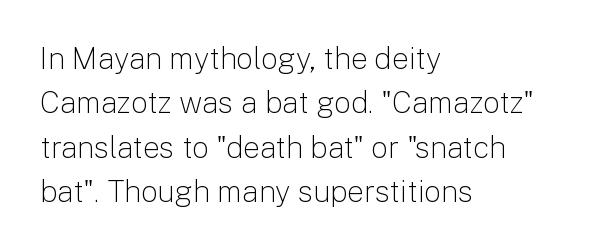
{"serif": "no", "italic": "no", "bold": "no", "weight": "light", "width": "normal", "stroke_contrast": "low", "x_height": "medium", "monospaced": "no", "underline": "no", "align": "left", "line_spacing": "normal", "line_spacing_ratio": 1.48, "letter_spacing": "normal", "letter_spacing_em": 0.0, "glyph_px": 30}
